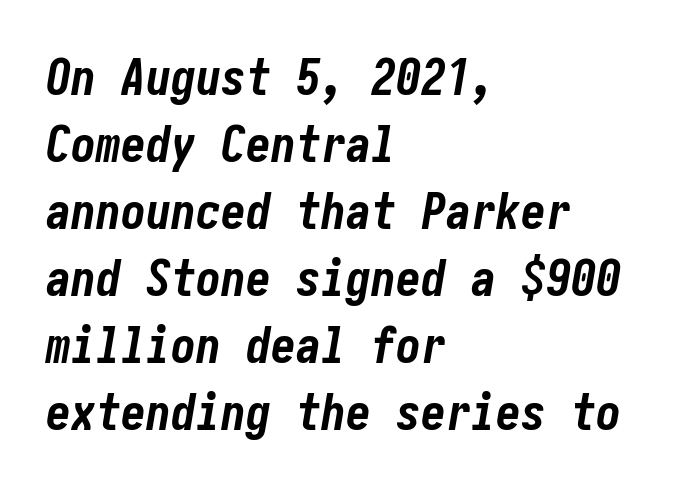
{"italic": "yes", "lean": "right", "slant_degrees": 10, "bold": "yes", "weight": "bold", "width": "condensed", "stroke_contrast": "low", "x_height": "medium", "underline": "no", "align": "left", "line_spacing": "normal", "line_spacing_ratio": 1.34, "letter_spacing": "normal", "letter_spacing_em": 0.0, "glyph_px": 50}
